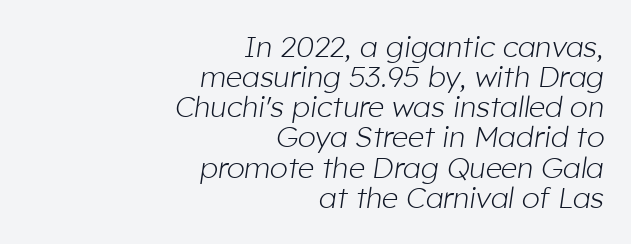
{"italic": "yes", "lean": "right", "slant_degrees": 8, "bold": "no", "weight": "light", "width": "normal", "stroke_contrast": "low", "x_height": "medium", "monospaced": "no", "underline": "no", "align": "right", "line_spacing": "tight", "line_spacing_ratio": 1.04, "letter_spacing": "normal", "letter_spacing_em": 0.0, "glyph_px": 29}
